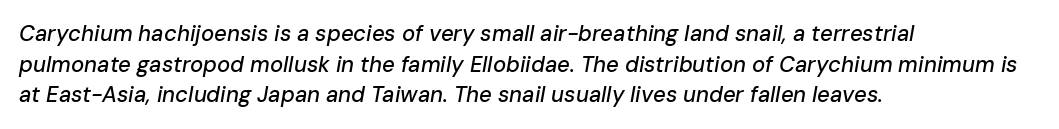
{"italic": "yes", "lean": "right", "slant_degrees": 10, "underline": "no", "align": "left", "line_spacing": "normal", "line_spacing_ratio": 1.39, "letter_spacing": "normal", "letter_spacing_em": 0.0, "glyph_px": 22}
